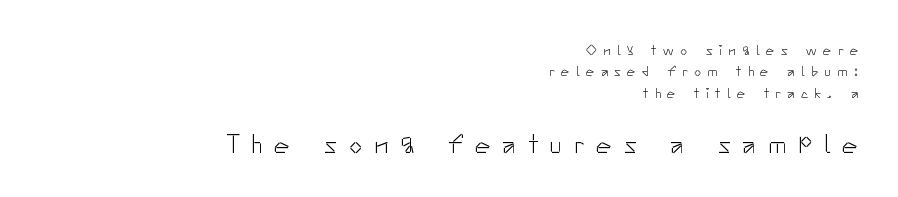
The image shows 26 px text type, upright; set right-aligned, normal line spacing (1.52x), unusually wide letter spacing (+0.46 em), not underlined; the second (bottom) block is 1.86x larger.
